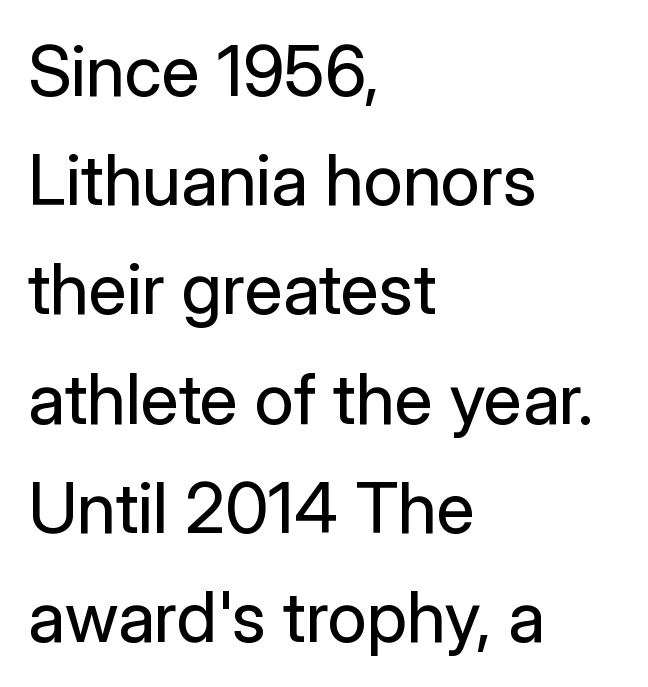
The image shows 70 px regular-weight sans-serif type, upright; set left-aligned, normal line spacing (1.56x), normal letter spacing, not underlined; low stroke contrast and a medium x-height.
